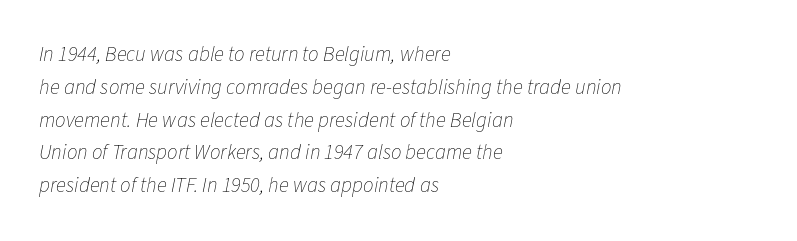
The image shows 21 px text type, italic (leaning right); set left-aligned, normal line spacing (1.56x), normal letter spacing, not underlined.
